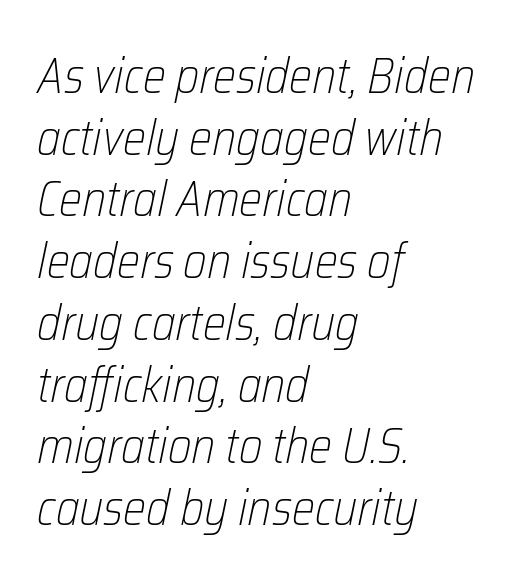
What stands out about the letter spacing? Nothing — it is the standard amount. A normal amount of white space separates one row of letters from the next. Heft: none added — not bold. The compositor pushed each line to the left boundary. These lines were composed using italics.
